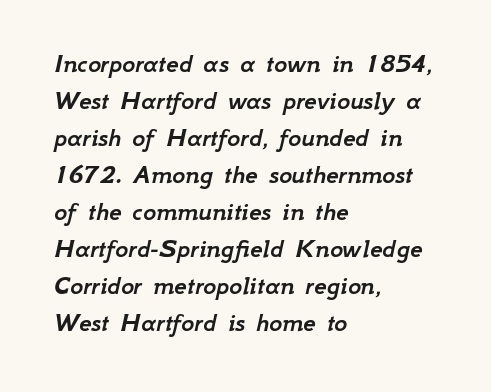
This rendering leaves character spacing at its baseline value. Students, observe: this is what conventionally led text looks like. This sample has the flowing, uneven cadence of proportional lettering. Honestly, there is no underline to notice here at all.
